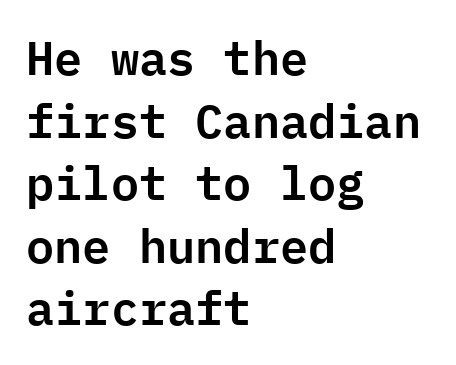
Students, note that the glyphs here touch the page at normal intervals. Check the space under the baseline: it is left empty. Nope, not italic — everything's standing straight. Interline gaps are of average width in this sample. Fixed-width glyphs throughout — classic coding-font behaviour. The lines are quadded left.
